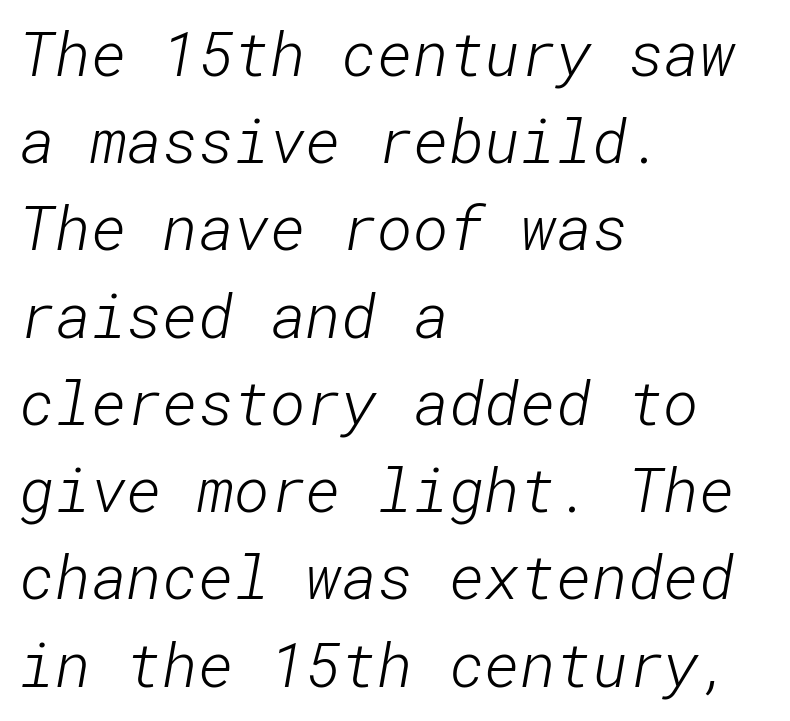
{"serif": "no", "bold": "no", "weight": "light", "width": "normal", "stroke_contrast": "low", "x_height": "medium", "underline": "no", "align": "left", "line_spacing": "normal", "line_spacing_ratio": 1.43, "letter_spacing": "normal", "letter_spacing_em": 0.0, "glyph_px": 61}
